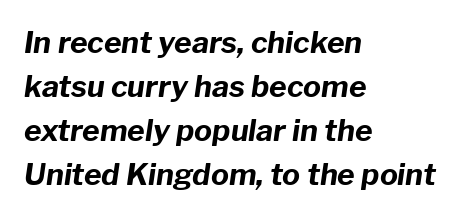
Q: Is the text bold? A: Yes.
Q: Is the text italic (slanted)? A: Yes, it leans right by about 8 degrees.
Q: Is the text underlined? A: No.
Q: How is the paragraph aligned? A: Left-aligned.
Q: Is the spacing between letters normal or unusually wide? A: Normal.
Q: Is the spacing between lines tight, normal or loose? A: Normal.
Q: Width (condensed, normal, or wide)? A: Normal.
Q: Stroke contrast? A: Low.
Q: x-height? A: Medium.
Q: Monospaced? A: No.
